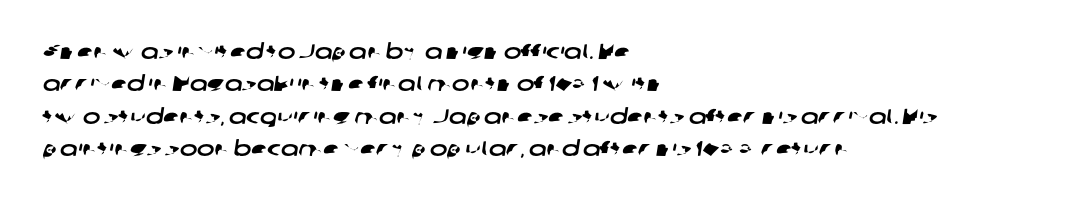
Type without underlining. Left-aligned paragraph, ragged on the right. Words appear dense and cohesive because spacing is normal. The rows are spaced the way most documents space them.
